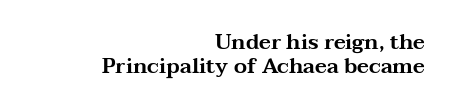
Q: Is the text italic (slanted)? A: No, it is upright.
Q: Is the text underlined? A: No.
Q: How is the paragraph aligned? A: Right-aligned.
Q: Is the spacing between letters normal or unusually wide? A: Normal.
Q: Is the spacing between lines tight, normal or loose? A: Tight.
